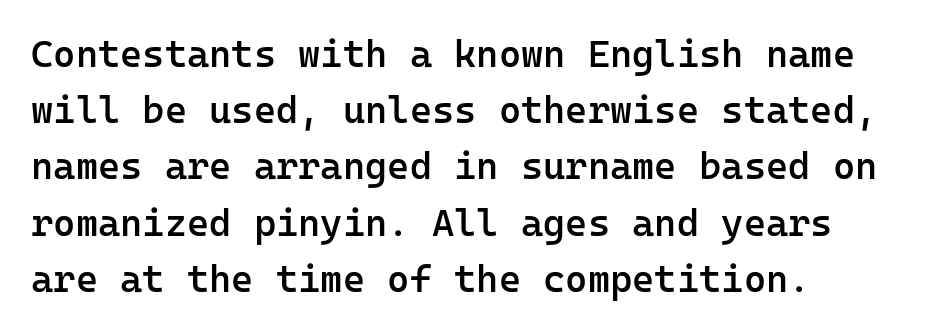
{"serif": "no", "italic": "no", "bold": "semi", "weight": "semibold", "width": "normal", "stroke_contrast": "low", "x_height": "medium", "monospaced": "yes", "underline": "no", "line_spacing": "normal", "line_spacing_ratio": 1.48, "letter_spacing": "normal", "letter_spacing_em": 0.0, "glyph_px": 38}
